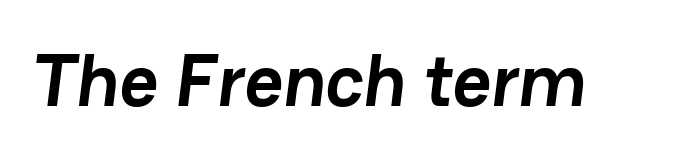
The image shows 75 px semibold sans-serif type; set normal letter spacing, not underlined; low stroke contrast and a medium x-height.
